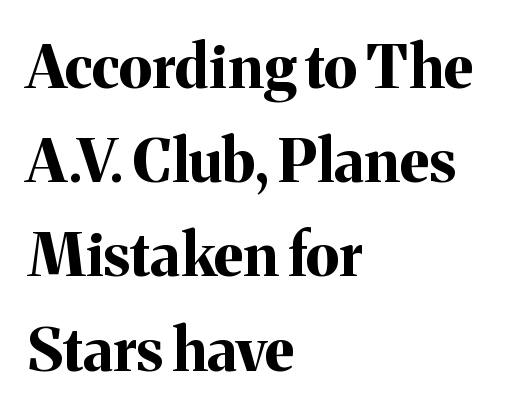
Proportional: the letters do not fall into vertical columns. In terms of weight, the rendering is a true, heavy bold. Clear beneath every line of the passage. No extra tracking has been applied to these lines. Normally led — the rows are evenly, conventionally spaced.
